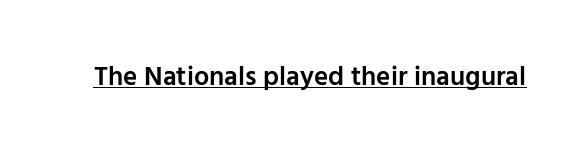
{"italic": "no", "bold": "semi", "underline": "yes", "letter_spacing": "normal", "letter_spacing_em": 0.0, "glyph_px": 27}
